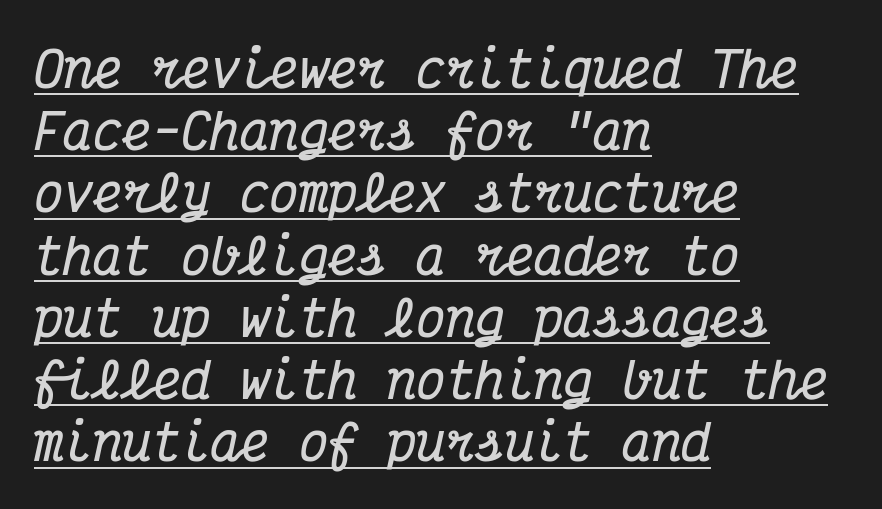
Q: Is the text bold? A: Yes.
Q: Is the text italic (slanted)? A: Yes, it leans right by about 12 degrees.
Q: Is the typeface a serif or a sans-serif typeface? A: Serif.
Q: Is the text underlined? A: Yes.
Q: How is the paragraph aligned? A: Left-aligned.
Q: Is the spacing between letters normal or unusually wide? A: Normal.
Q: Is the spacing between lines tight, normal or loose? A: Normal.
Q: Width (condensed, normal, or wide)? A: Condensed.
Q: Stroke contrast? A: Medium.
Q: x-height? A: Medium.
Q: Monospaced? A: Yes.
